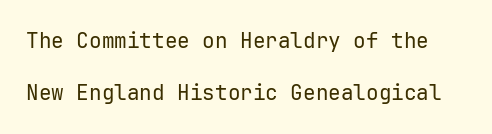
The image shows 21 px text type, upright; set loose line spacing (2.5x), normal letter spacing, not underlined.
